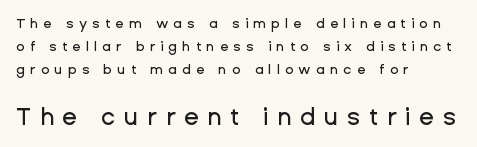
The image shows 24 px text type, upright; set left-aligned, normal line spacing (1.65x), unusually wide letter spacing (+0.36 em), not underlined; the second (bottom) block is 1.71x larger.
